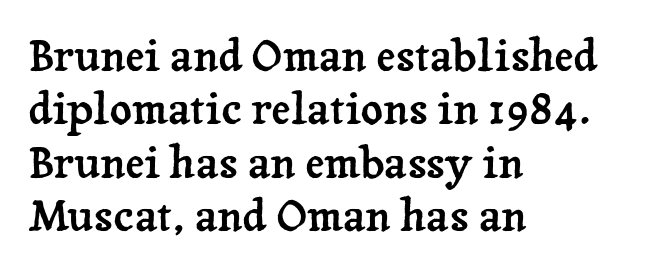
{"serif": "yes", "italic": "no", "width": "normal", "stroke_contrast": "low", "x_height": "medium", "monospaced": "no", "underline": "no", "align": "left", "line_spacing_ratio": 1.24, "letter_spacing": "normal", "letter_spacing_em": 0.0, "glyph_px": 43}
